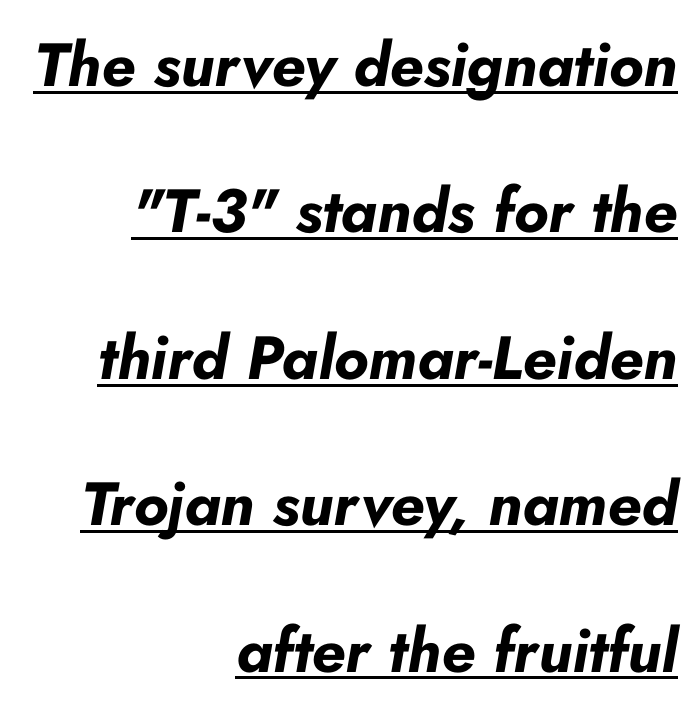
The image shows 61 px bold type, italic (leaning right); set right-aligned, loose line spacing (2.4x), normal letter spacing, underlined; low stroke contrast and a small x-height.
